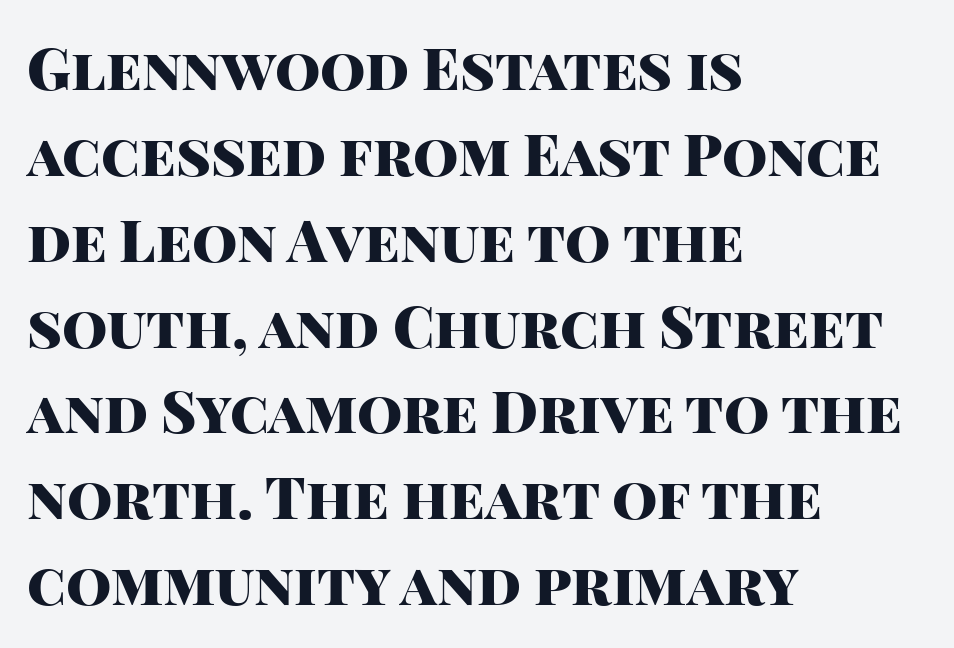
Q: Is the text bold? A: Yes.
Q: Is the text italic (slanted)? A: No, it is upright.
Q: Is the typeface a serif or a sans-serif typeface? A: Sans-serif.
Q: Is the text underlined? A: No.
Q: How is the paragraph aligned? A: Left-aligned.
Q: Is the spacing between letters normal or unusually wide? A: Normal.
Q: Is the spacing between lines tight, normal or loose? A: Normal.
Q: Width (condensed, normal, or wide)? A: Normal.
Q: Stroke contrast? A: High.
Q: x-height? A: Large.
Q: Monospaced? A: No.
